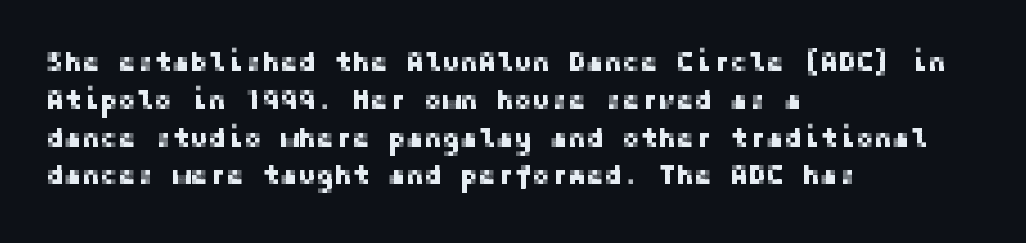
The image shows 27 px text type, upright; set left-aligned, normal line spacing (1.4x), normal letter spacing, not underlined.
